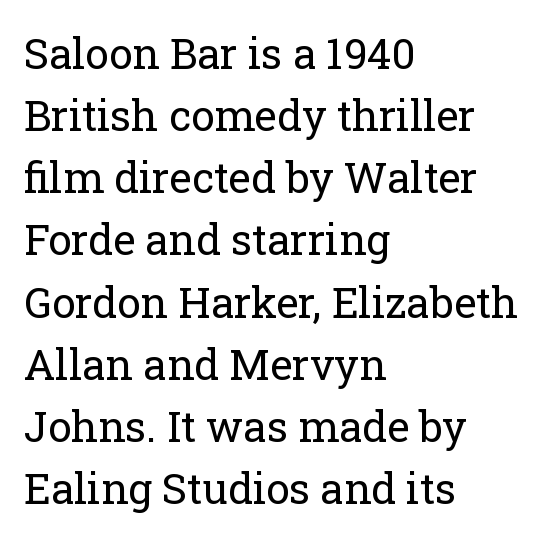
{"serif": "yes", "italic": "no", "bold": "no", "weight": "regular", "width": "normal", "stroke_contrast": "low", "x_height": "medium", "monospaced": "no", "underline": "no", "align": "left", "line_spacing": "normal", "line_spacing_ratio": 1.48, "letter_spacing": "normal", "letter_spacing_em": 0.0, "glyph_px": 42}
